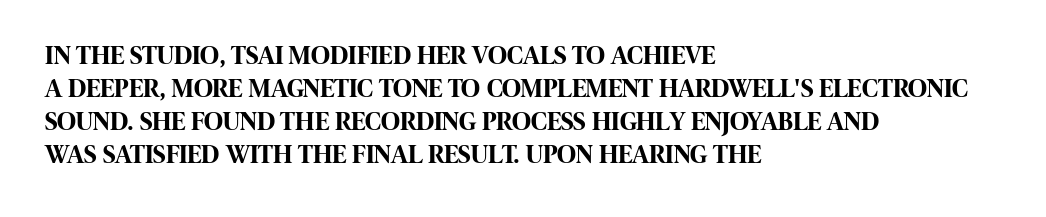
The image shows 26 px bold type, upright; set left-aligned, normal line spacing (1.27x), normal letter spacing, not underlined.
